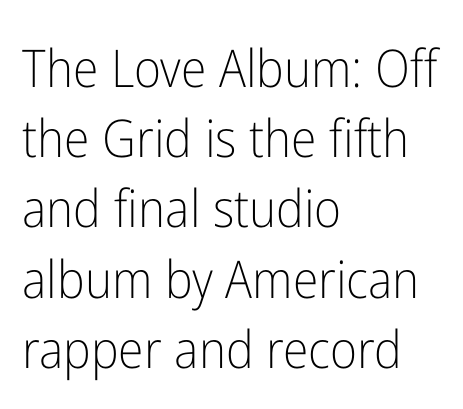
Q: Is the text bold? A: No.
Q: Is the text italic (slanted)? A: No, it is upright.
Q: Is the typeface a serif or a sans-serif typeface? A: Sans-serif.
Q: Is the text underlined? A: No.
Q: How is the paragraph aligned? A: Left-aligned.
Q: Is the spacing between letters normal or unusually wide? A: Normal.
Q: Is the spacing between lines tight, normal or loose? A: Normal.
Q: Width (condensed, normal, or wide)? A: Condensed.
Q: Stroke contrast? A: Low.
Q: x-height? A: Medium.
Q: Monospaced? A: No.
